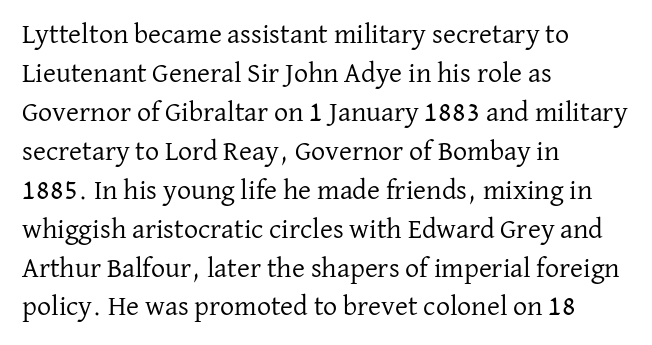
The image shows 28 px regular-weight serif type, upright; set left-aligned, normal line spacing (1.39x), normal letter spacing, not underlined; low stroke contrast and a medium x-height.
